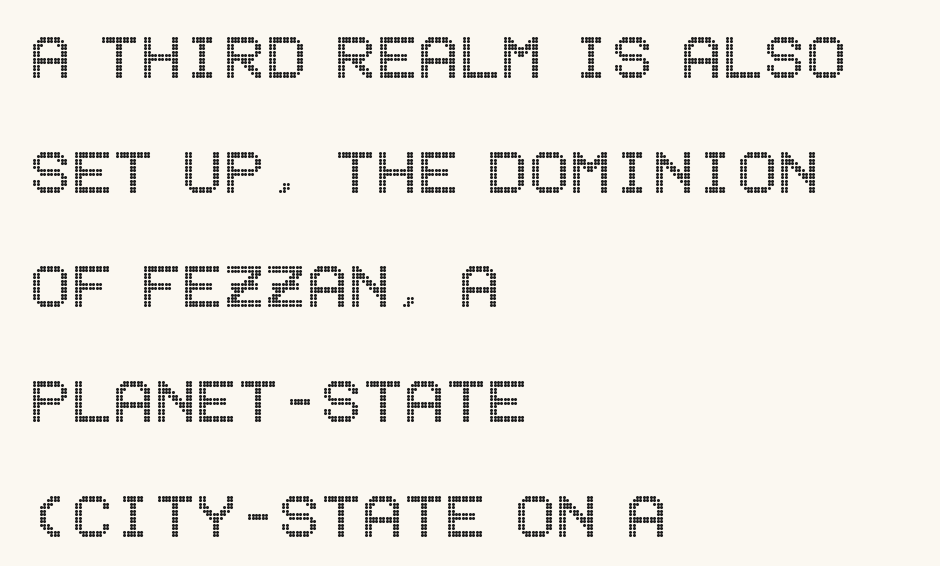
Nobody touched the tracking dial on this one. Honestly, the row spacing looks completely unremarkable. Quick note: not italic, upright. Only glyphs here, with clear space below each row.
